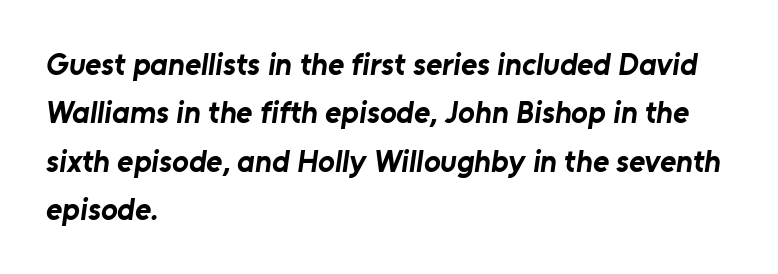
Nothing unusual about the tracking: characters are spaced as the font intends. The passage shown is typeset with a sans-serif family. Is this a fixed-width face? No — the glyphs have proportional, varying widths. Nobody drew a line under any word here. How would I describe the line gaps? Plain and ordinary. Does the weight exceed regular? Yes, all the way to bold.
